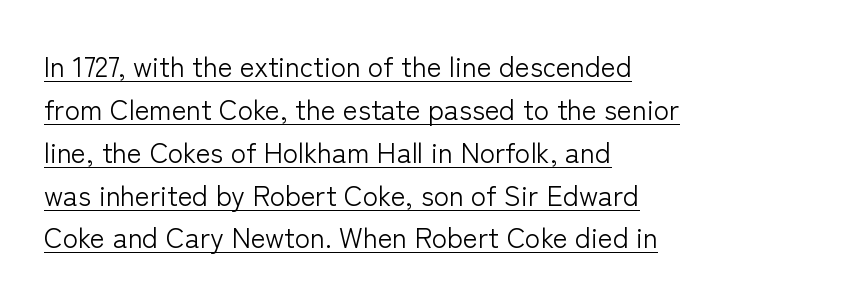
Q: Is the text bold? A: No.
Q: Is the text italic (slanted)? A: No, it is upright.
Q: Is the typeface a serif or a sans-serif typeface? A: Sans-serif.
Q: Is the text underlined? A: Yes.
Q: How is the paragraph aligned? A: Left-aligned.
Q: Is the spacing between letters normal or unusually wide? A: Normal.
Q: Is the spacing between lines tight, normal or loose? A: Normal.
Q: Width (condensed, normal, or wide)? A: Normal.
Q: Stroke contrast? A: Low.
Q: x-height? A: Medium.
Q: Monospaced? A: No.
